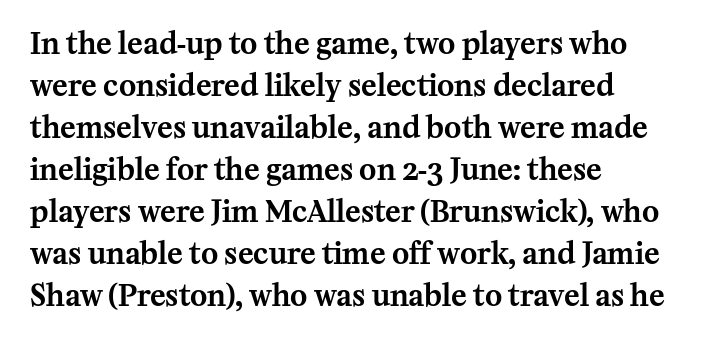
Q: Is the text italic (slanted)? A: No, it is upright.
Q: Is the typeface a serif or a sans-serif typeface? A: Serif.
Q: Is the text underlined? A: No.
Q: How is the paragraph aligned? A: Left-aligned.
Q: Is the spacing between letters normal or unusually wide? A: Normal.
Q: Is the spacing between lines tight, normal or loose? A: Normal.
Q: Width (condensed, normal, or wide)? A: Normal.
Q: Stroke contrast? A: Medium.
Q: x-height? A: Medium.
Q: Monospaced? A: No.
